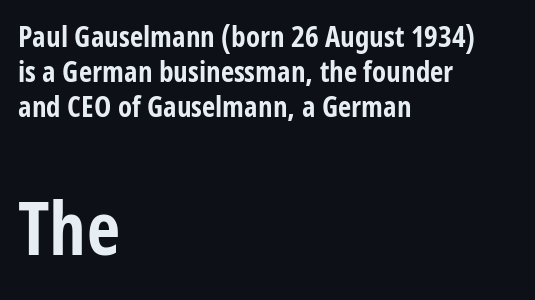
{"serif": "no", "italic": "no", "bold": "yes", "weight": "bold", "width": "condensed", "stroke_contrast": "low", "x_height": "large", "monospaced": "no", "underline": "no", "align": "left", "line_spacing_ratio": 1.2, "letter_spacing": "normal", "letter_spacing_em": 0.0, "larger_block": "second", "size_ratio": 2.52, "glyph_px": 73}
